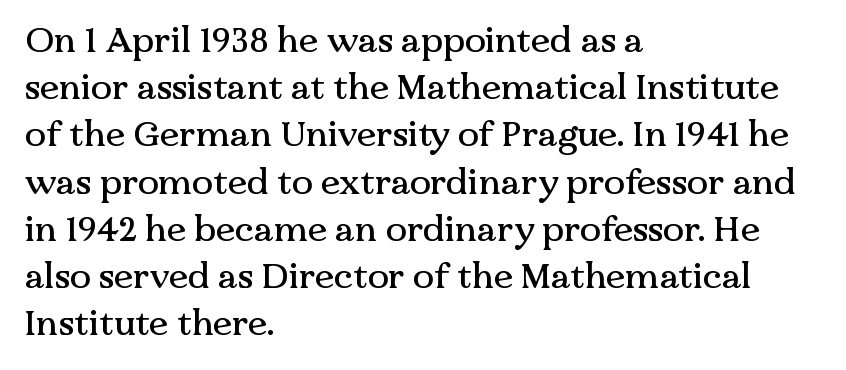
{"serif": "yes", "italic": "no", "width": "normal", "stroke_contrast": "medium", "x_height": "medium", "monospaced": "no", "underline": "no", "align": "left", "line_spacing": "normal", "line_spacing_ratio": 1.35, "letter_spacing": "normal", "letter_spacing_em": 0.0, "glyph_px": 35}
